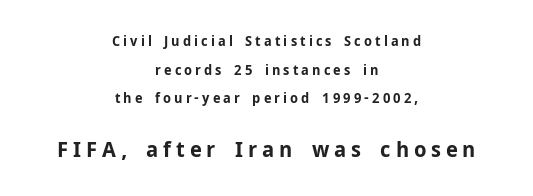
The image shows 22 px bold type, upright; set centered, loose line spacing (2.04x), unusually wide letter spacing (+0.22 em), not underlined; the second (bottom) block is 1.57x larger.
